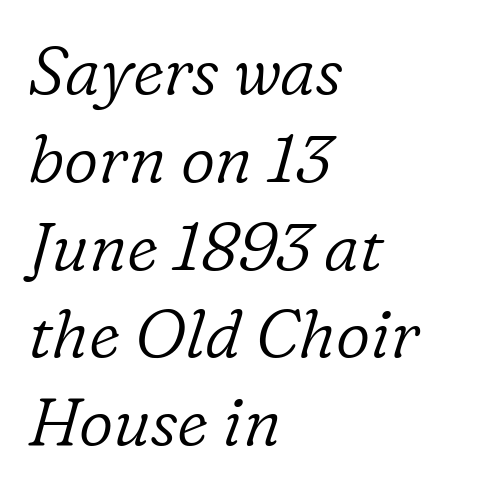
{"serif": "yes", "italic": "yes", "lean": "right", "slant_degrees": 16, "bold": "no", "weight": "light", "width": "normal", "stroke_contrast": "low", "x_height": "medium", "monospaced": "no", "underline": "no", "align": "left", "line_spacing": "normal", "line_spacing_ratio": 1.31, "letter_spacing": "normal", "letter_spacing_em": 0.0, "glyph_px": 67}
